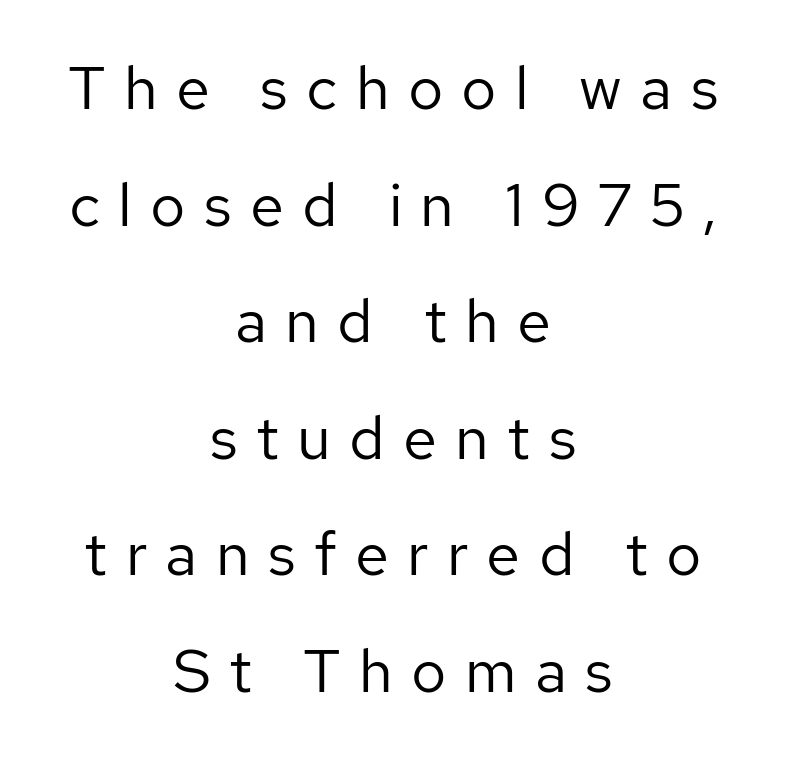
Stems and bowls with no extra thickness — not bold. Think of a printed novel: that variable character pitch is what you see here. The block of text is sparse from top to bottom, with ample space between rows. Every stem runs plumb, perpendicular to the baseline.
